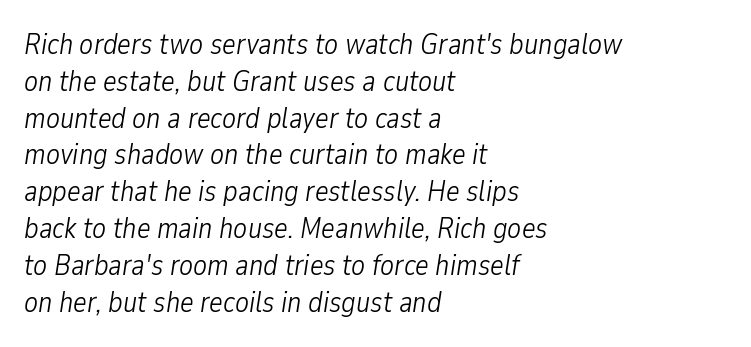
Proportional: the letters do not fall into vertical columns. The specimen reads as italic at a glance. The lines sit at an ordinary, default distance from one another. The gap between lines stays unmarked.
